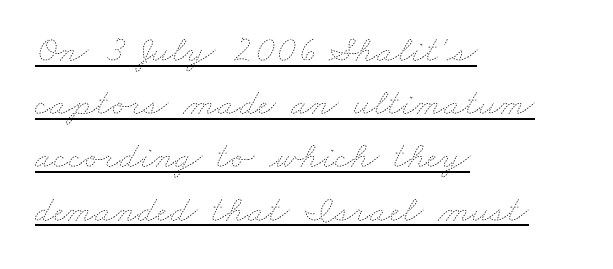
The image shows 38 px thin, wide type; set left-aligned, normal line spacing (1.4x), normal letter spacing, underlined; low stroke contrast and a small x-height.
